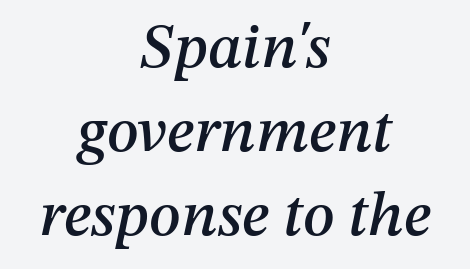
Quick note: underline off. If you measured baseline to baseline, you'd find a middling distance. The rendering applies a slant to the glyphs. Does extra space separate the letters? No, they use regular spacing. Is this a fixed-width face? No — the glyphs have proportional, varying widths. The paragraph shown floats in the horizontal middle.
